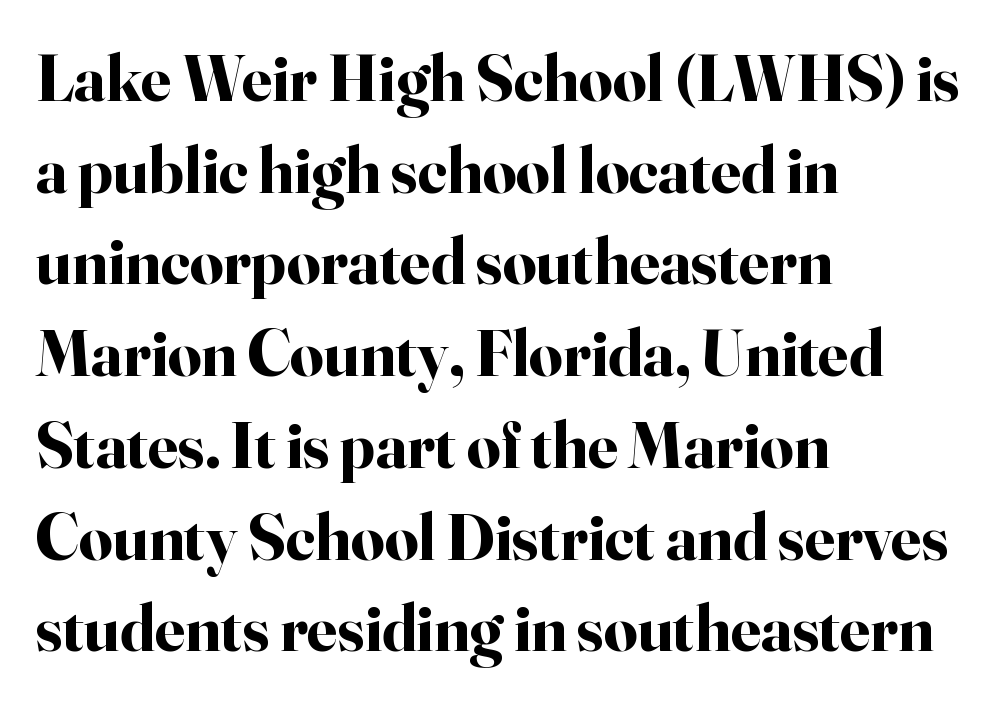
Note the varied advance widths — an 'i' is clearly narrower than an 'm'. The passage shown is emphatically bold. Horizontally, the lines are justified to the leading edge only. The font family rendered here belongs to the serif group.
